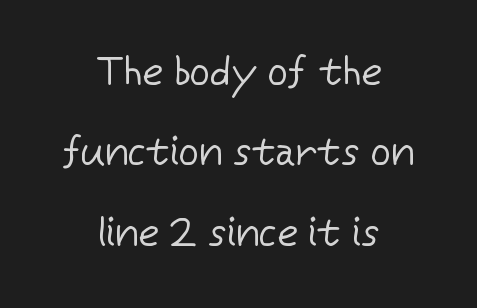
The image shows 40 px regular-weight sans-serif type, upright; set centered, loose line spacing (2.01x), normal letter spacing, not underlined; low stroke contrast and a medium x-height.
